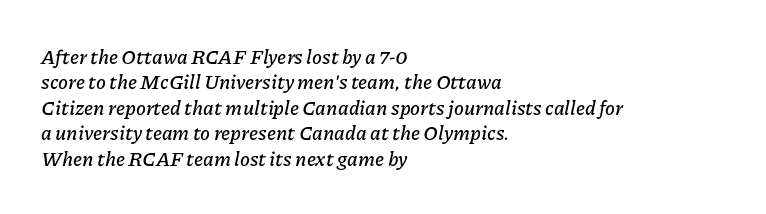
The image shows 20 px text type, italic (leaning right); set left-aligned, normal line spacing (1.27x), normal letter spacing, not underlined.
